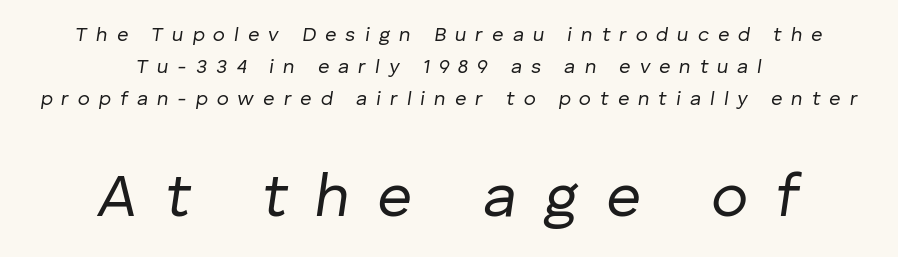
{"italic": "yes", "lean": "right", "slant_degrees": 8, "bold": "no", "weight": "regular", "width": "normal", "stroke_contrast": "low", "x_height": "medium", "monospaced": "no", "underline": "no", "align": "center", "line_spacing": "normal", "line_spacing_ratio": 1.59, "letter_spacing": "wide", "letter_spacing_em": 0.45, "larger_block": "second", "size_ratio": 3.05, "glyph_px": 61}
